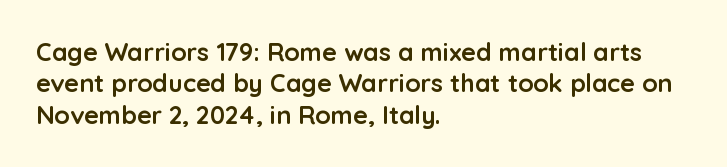
Q: Is the text bold? A: Yes.
Q: Is the text italic (slanted)? A: No, it is upright.
Q: Is the text underlined? A: No.
Q: How is the paragraph aligned? A: Left-aligned.
Q: Is the spacing between letters normal or unusually wide? A: Normal.
Q: Is the spacing between lines tight, normal or loose? A: Normal.
